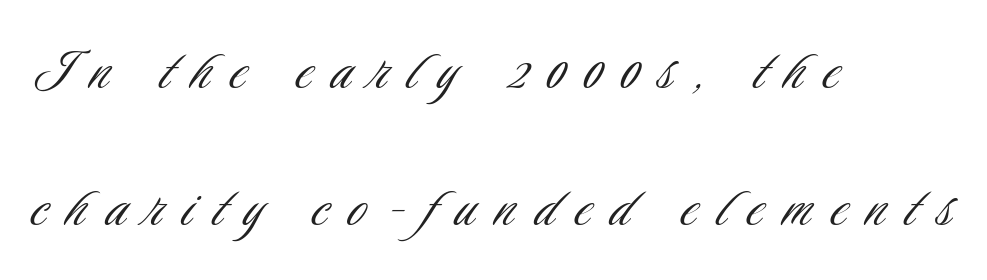
Q: Is the text bold? A: No.
Q: Is the text italic (slanted)? A: Yes.
Q: Is the typeface a serif or a sans-serif typeface? A: Sans-serif.
Q: Is the text underlined? A: No.
Q: How is the paragraph aligned? A: Left-aligned.
Q: Is the spacing between letters normal or unusually wide? A: Unusually wide.
Q: Is the spacing between lines tight, normal or loose? A: Loose.
Q: Width (condensed, normal, or wide)? A: Condensed.
Q: Stroke contrast? A: Low.
Q: x-height? A: Small.
Q: Monospaced? A: No.
